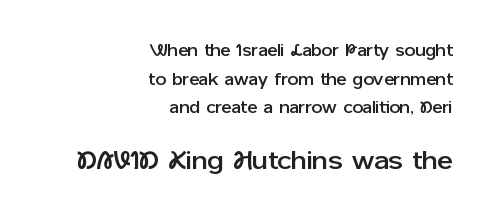
The image shows 26 px text type, upright; set right-aligned, normal line spacing (1.68x), normal letter spacing, not underlined; the second (bottom) block is 1.53x larger.
